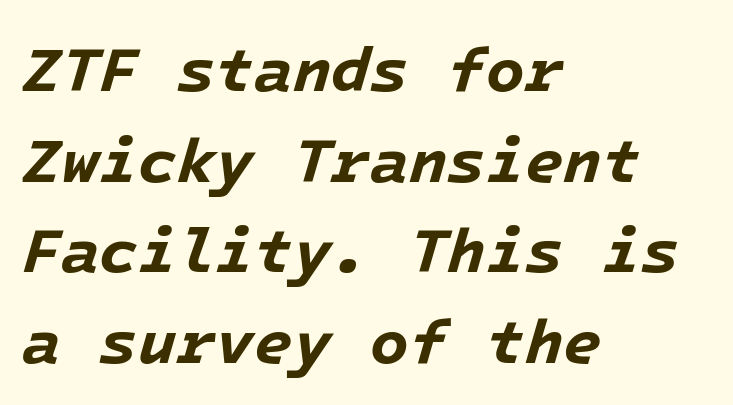
Summary of weight: heavy, a full bold. Rows of type keep a routine distance in the vertical direction. The zone under the glyphs is completely vacant. Observe the ordinary spacing: letters are neighbours, not strangers. Looking at the ascenders, they clearly lean.
